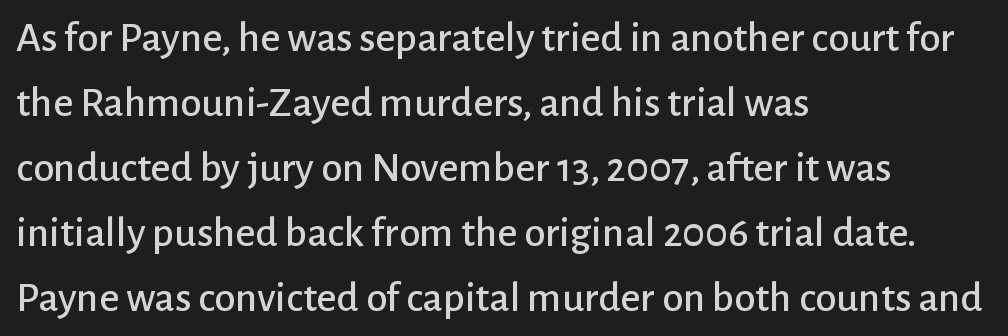
{"serif": "no", "italic": "no", "width": "normal", "stroke_contrast": "low", "x_height": "medium", "monospaced": "no", "underline": "no", "align": "left", "line_spacing": "normal", "line_spacing_ratio": 1.51, "letter_spacing": "normal", "letter_spacing_em": 0.0, "glyph_px": 43}
